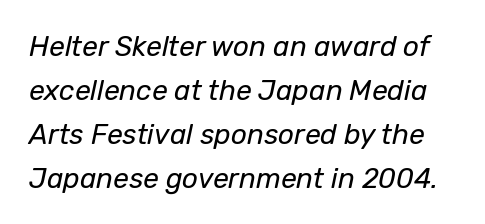
The image shows 28 px regular-weight type, italic (leaning right); set normal line spacing (1.57x), normal letter spacing, not underlined; low stroke contrast and a medium x-height.
